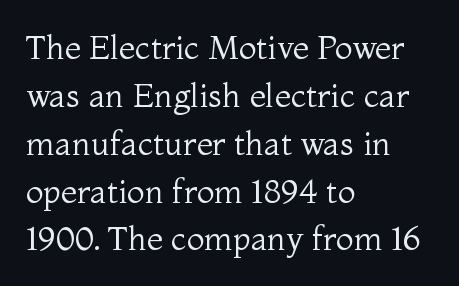
Weight: regular or lighter. You could not count columns in this text — the font is proportionally spaced. The characters display serif detailing at their extremities. Caption: standard tracking, unaltered. The glyphs are unaccompanied by any horizontal stroke below them. Is there much room between lines? A standard amount, neither cramped nor airy.
